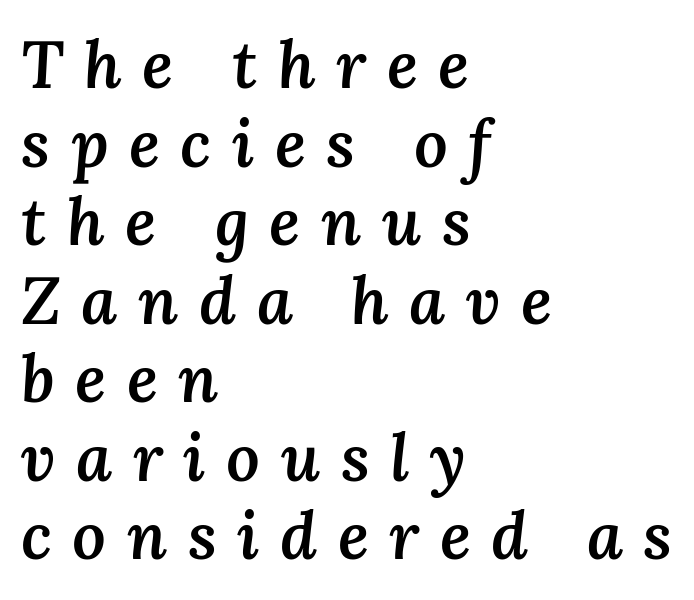
{"italic": "yes", "lean": "right", "slant_degrees": 3, "bold": "semi", "weight": "semibold", "width": "normal", "stroke_contrast": "medium", "x_height": "medium", "monospaced": "no", "underline": "no", "align": "left", "line_spacing_ratio": 1.19, "letter_spacing": "wide", "letter_spacing_em": 0.31, "glyph_px": 66}
